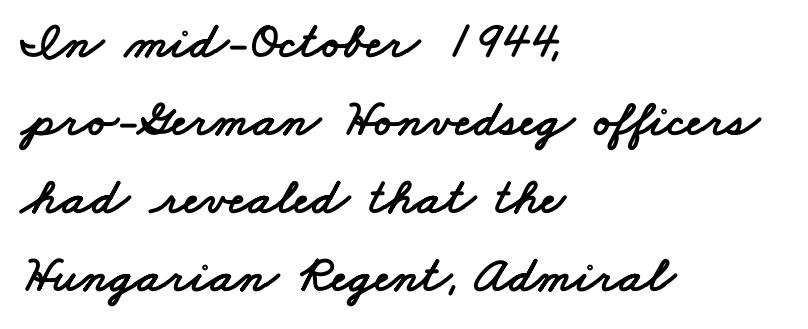
{"serif": "no", "width": "wide", "stroke_contrast": "low", "x_height": "small", "monospaced": "no", "underline": "no", "align": "left", "line_spacing": "normal", "line_spacing_ratio": 1.5, "letter_spacing": "normal", "letter_spacing_em": 0.0, "glyph_px": 52}
